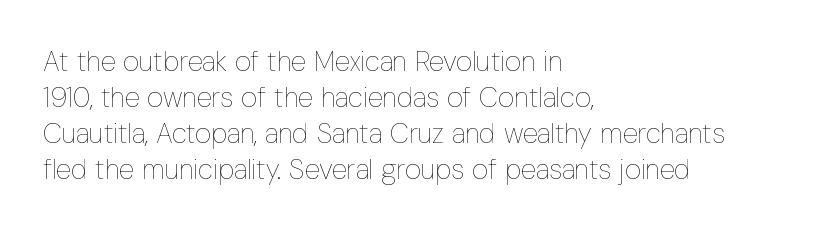
Horizontally, the lines are justified to the leading edge only. The space between consecutive lines is moderate. Unmarked baselines from the first word to the last. Posture: vertical.
